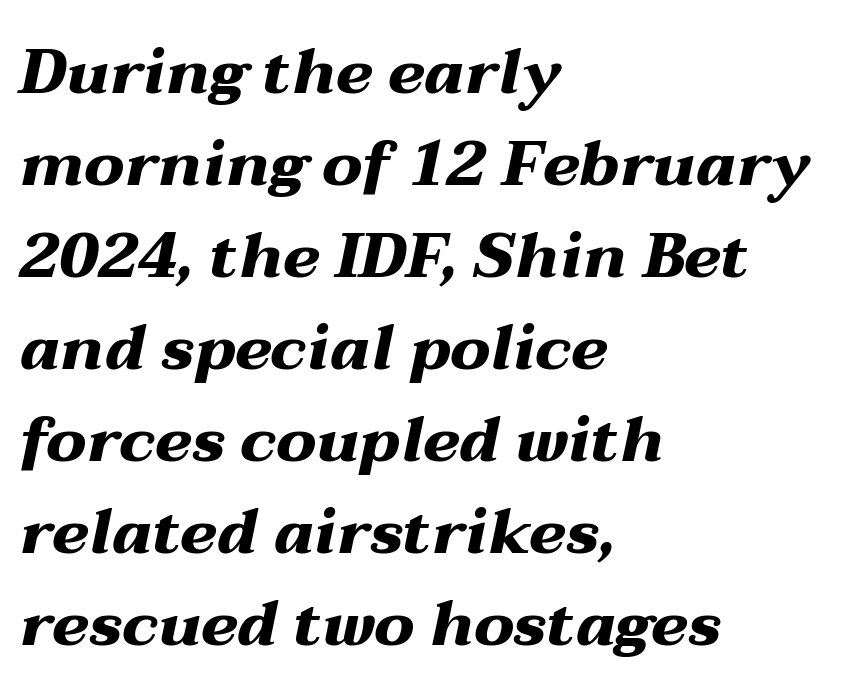
{"italic": "yes", "lean": "right", "slant_degrees": 12, "bold": "yes", "weight": "heavy", "width": "wide", "stroke_contrast": "medium", "x_height": "medium", "monospaced": "no", "underline": "no", "align": "left", "line_spacing": "normal", "line_spacing_ratio": 1.46, "letter_spacing": "normal", "letter_spacing_em": 0.0, "glyph_px": 63}
